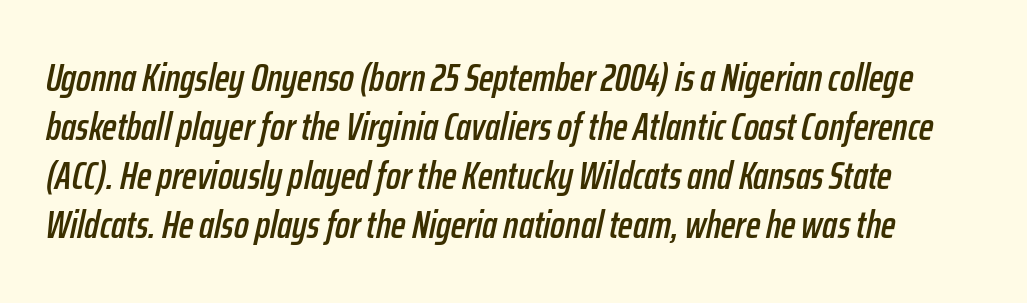
Q: Is the text italic (slanted)? A: Yes, it leans right by about 12 degrees.
Q: Is the text underlined? A: No.
Q: Is the spacing between letters normal or unusually wide? A: Normal.
Q: Is the spacing between lines tight, normal or loose? A: Normal.
Q: Width (condensed, normal, or wide)? A: Condensed.
Q: Stroke contrast? A: Low.
Q: x-height? A: Medium.
Q: Monospaced? A: No.
